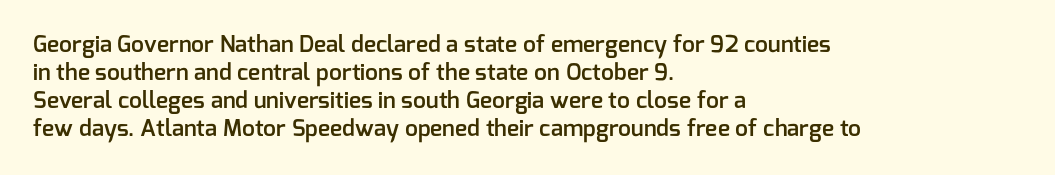
Q: Is the text bold? A: Semi-bold.
Q: Is the text italic (slanted)? A: No, it is upright.
Q: Is the text underlined? A: No.
Q: How is the paragraph aligned? A: Left-aligned.
Q: Is the spacing between letters normal or unusually wide? A: Normal.
